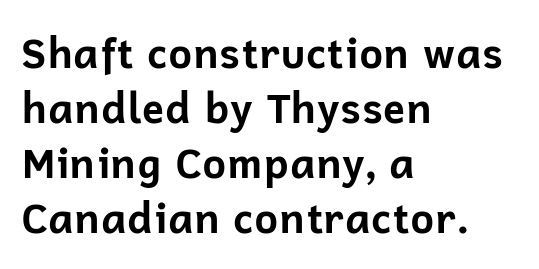
Is the letter spacing exaggerated? No — it looks like the ordinary default. Quick note: underline off. Do the characters align in a grid? No, the font is proportional. The letters stand straight up with perfectly vertical stems. Vertical spacing — default.
